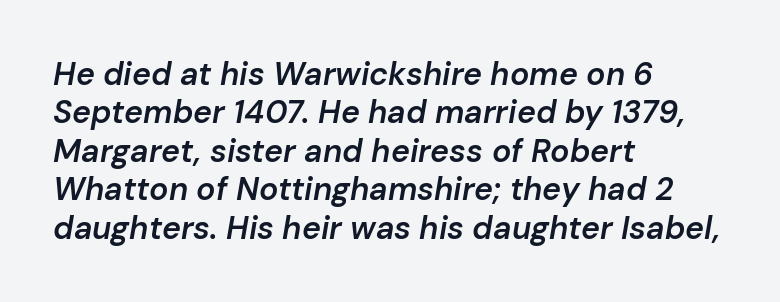
Q: Is the text bold? A: Semi-bold.
Q: Is the text italic (slanted)? A: Yes, it leans right by about 10 degrees.
Q: Is the text underlined? A: No.
Q: How is the paragraph aligned? A: Left-aligned.
Q: Is the spacing between letters normal or unusually wide? A: Normal.
Q: Width (condensed, normal, or wide)? A: Normal.
Q: Stroke contrast? A: Low.
Q: x-height? A: Medium.
Q: Monospaced? A: No.
